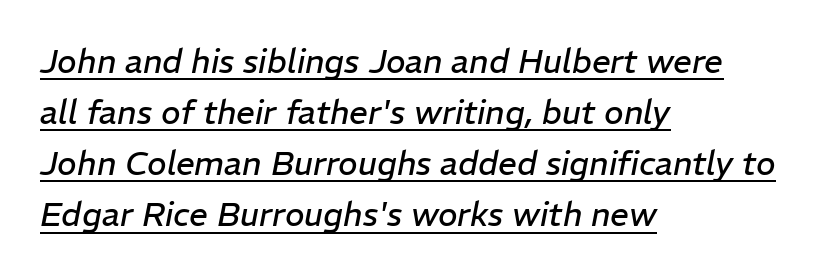
The image shows 33 px regular-weight type, italic (leaning right); set left-aligned, normal line spacing (1.55x), normal letter spacing, underlined; low stroke contrast and a medium x-height.
